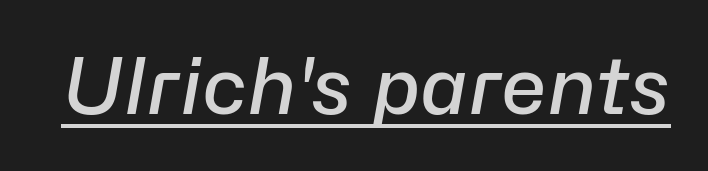
The image shows 78 px semibold type, italic (leaning right); set normal letter spacing, underlined; low stroke contrast and a medium x-height.
